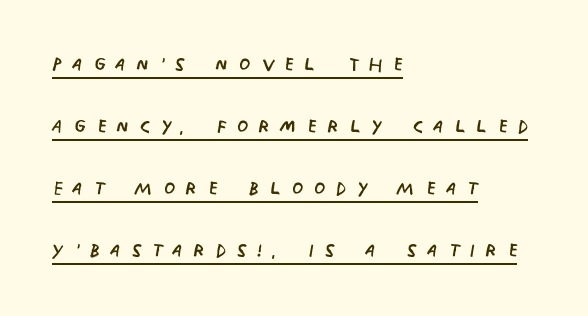
Q: Is the text bold? A: No.
Q: Is the text underlined? A: Yes.
Q: How is the paragraph aligned? A: Left-aligned.
Q: Is the spacing between letters normal or unusually wide? A: Unusually wide.
Q: Is the spacing between lines tight, normal or loose? A: Loose.
